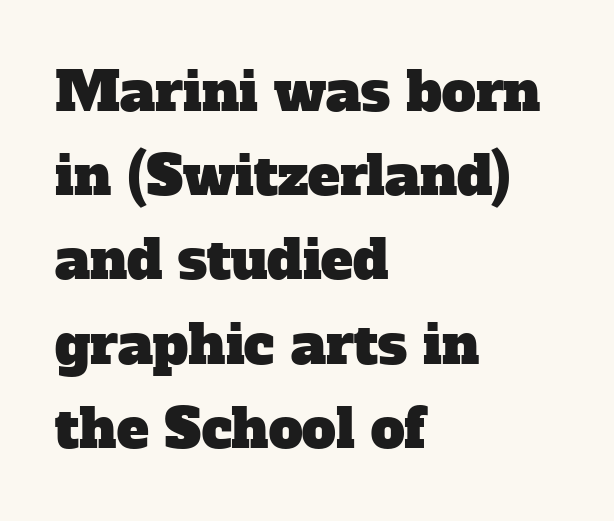
Q: Is the typeface a serif or a sans-serif typeface? A: Serif.
Q: Is the text underlined? A: No.
Q: How is the paragraph aligned? A: Left-aligned.
Q: Is the spacing between letters normal or unusually wide? A: Normal.
Q: Is the spacing between lines tight, normal or loose? A: Normal.
Q: Width (condensed, normal, or wide)? A: Normal.
Q: Stroke contrast? A: Low.
Q: x-height? A: Medium.
Q: Monospaced? A: No.
